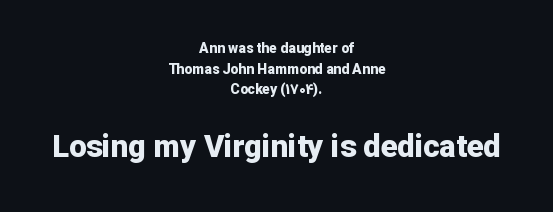
Q: Is the text bold? A: Yes.
Q: Is the text italic (slanted)? A: No, it is upright.
Q: Is the typeface a serif or a sans-serif typeface? A: Sans-serif.
Q: Is the text underlined? A: No.
Q: How is the paragraph aligned? A: Centered.
Q: Is the spacing between letters normal or unusually wide? A: Normal.
Q: Is the spacing between lines tight, normal or loose? A: Normal.
Q: Which block of text is set in a larger size, the first (top) or the second (bottom)? A: The second (bottom) one.
Q: Width (condensed, normal, or wide)? A: Normal.
Q: Stroke contrast? A: Low.
Q: x-height? A: Medium.
Q: Monospaced? A: No.
